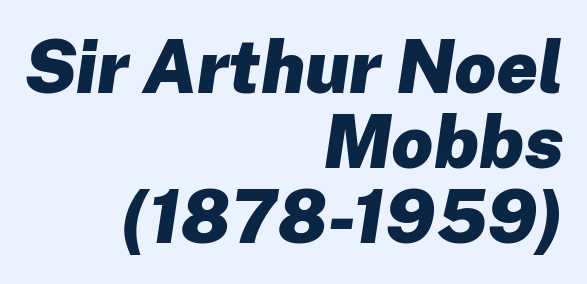
This rendering leaves character spacing at its baseline value. This is heavy type, rendered in bold. Line spacing here is tight. The passage shown is typed in a proportional face where columns would drift.
